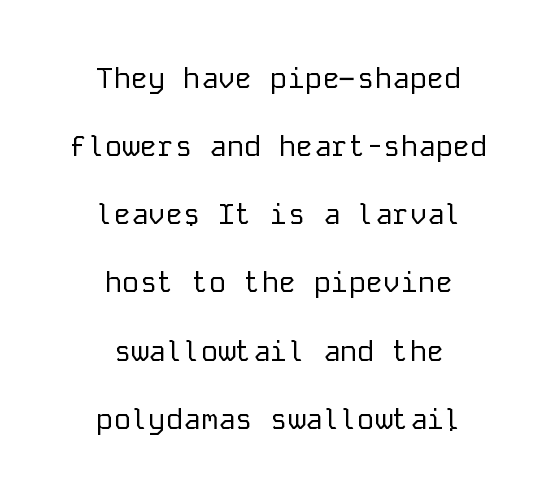
The font sits on the lighter half of the weight spectrum, regular included. Leftover space on each line is divided equally before and after the words. These lines stand farther apart than default settings would place them. Vertical strokes here are truly vertical.
